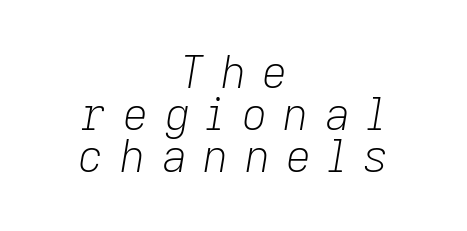
Letter spacing: wide. This sample trades vertical openness for compactness between lines. Descenders hang freely into open space. Proportional: the letters do not fall into vertical columns. Style check: oblique. Leftover space on each line is divided equally before and after the words.
